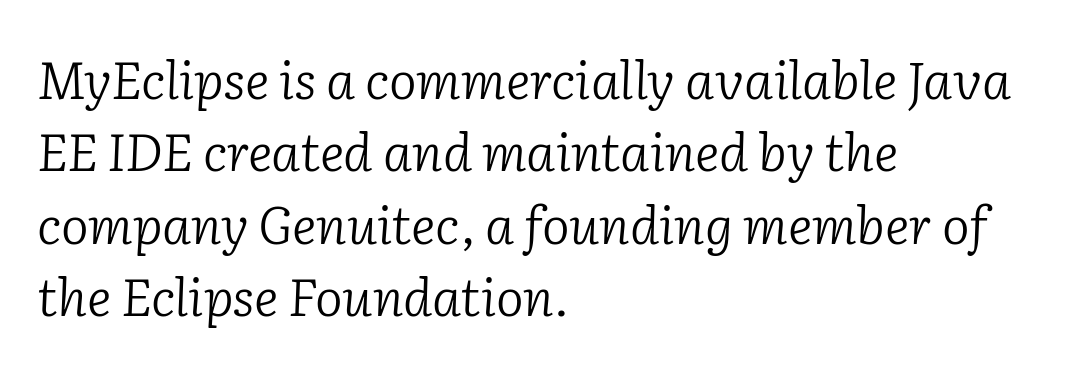
Q: Is the text bold? A: No.
Q: Is the text italic (slanted)? A: Yes, it leans right by about 2 degrees.
Q: Is the typeface a serif or a sans-serif typeface? A: Serif.
Q: Is the text underlined? A: No.
Q: How is the paragraph aligned? A: Left-aligned.
Q: Is the spacing between letters normal or unusually wide? A: Normal.
Q: Is the spacing between lines tight, normal or loose? A: Normal.
Q: Width (condensed, normal, or wide)? A: Normal.
Q: Stroke contrast? A: Low.
Q: x-height? A: Medium.
Q: Monospaced? A: No.
